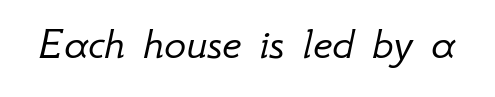
{"italic": "yes", "lean": "right", "slant_degrees": 12, "bold": "no", "weight": "light", "width": "normal", "stroke_contrast": "low", "x_height": "small", "monospaced": "no", "underline": "no", "letter_spacing": "normal", "letter_spacing_em": 0.0, "glyph_px": 46}
